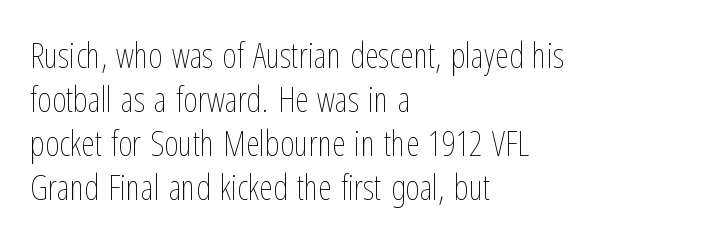
{"italic": "no", "bold": "no", "weight": "thin", "width": "condensed", "stroke_contrast": "low", "x_height": "medium", "monospaced": "no", "underline": "no", "align": "left", "line_spacing": "normal", "line_spacing_ratio": 1.26, "letter_spacing": "normal", "letter_spacing_em": 0.0, "glyph_px": 35}
